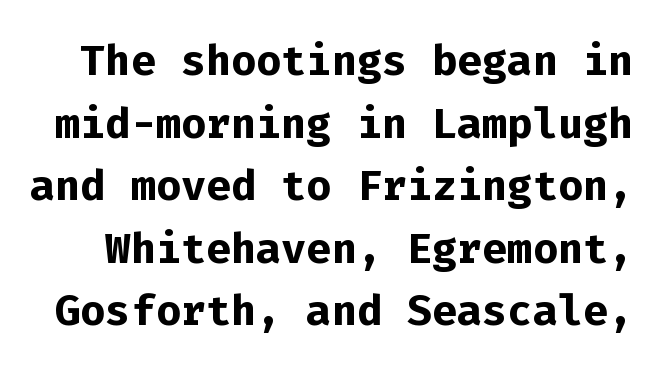
{"serif": "no", "italic": "no", "bold": "yes", "weight": "semibold", "width": "normal", "stroke_contrast": "low", "x_height": "medium", "monospaced": "yes", "underline": "no", "line_spacing": "tight", "line_spacing_ratio": 1.06, "letter_spacing": "normal", "letter_spacing_em": 0.0, "glyph_px": 59}
